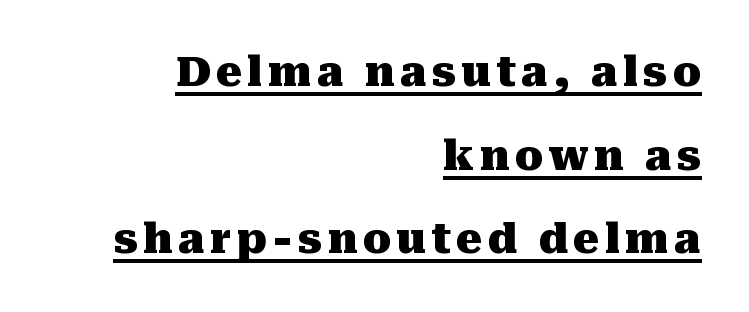
{"serif": "yes", "italic": "no", "bold": "yes", "weight": "heavy", "width": "normal", "stroke_contrast": "medium", "x_height": "medium", "monospaced": "no", "underline": "yes", "align": "right", "line_spacing": "loose", "line_spacing_ratio": 2.04, "glyph_px": 41}
